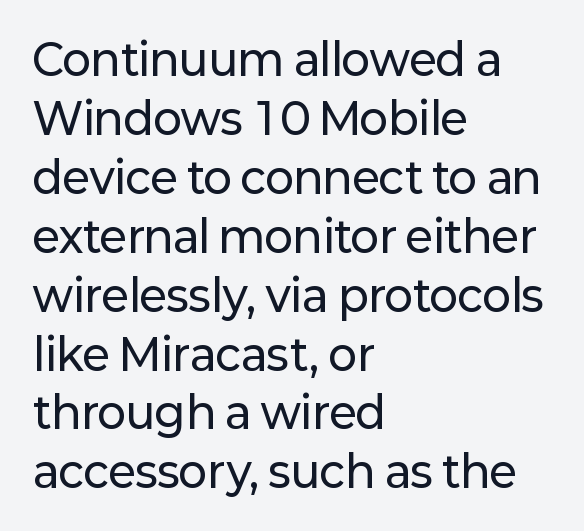
Q: Is the text italic (slanted)? A: No, it is upright.
Q: Is the typeface a serif or a sans-serif typeface? A: Sans-serif.
Q: Is the text underlined? A: No.
Q: How is the paragraph aligned? A: Left-aligned.
Q: Is the spacing between letters normal or unusually wide? A: Normal.
Q: Is the spacing between lines tight, normal or loose? A: Normal.
Q: Width (condensed, normal, or wide)? A: Normal.
Q: Stroke contrast? A: Low.
Q: x-height? A: Medium.
Q: Monospaced? A: No.
